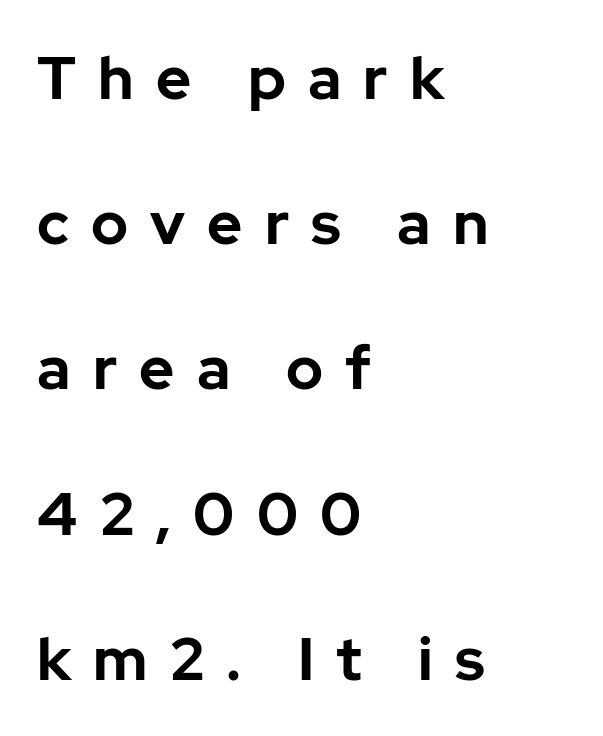
Compared with an ordinary text face, these strokes are far heavier — a full bold. The line-height multiplier appears high, well above default. A typesetter would call this proportional, since set widths differ per character. Anything drawn beneath the words? Only blank space. Serifs: no, the terminals of the letterforms are clean. Does extra space separate the letters? Yes, quite a lot of it.
